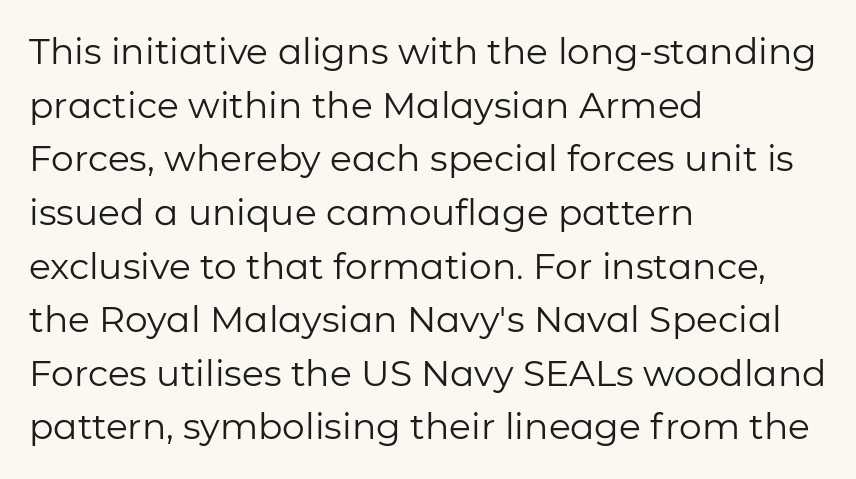
The image shows 36 px regular-weight sans-serif type, upright; set left-aligned, normal line spacing (1.49x), normal letter spacing, not underlined; low stroke contrast and a medium x-height.
